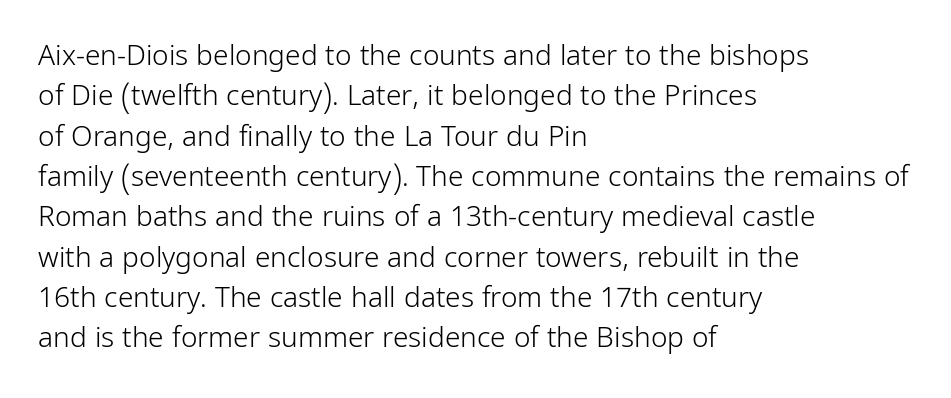
Q: Is the text bold? A: No.
Q: Is the text italic (slanted)? A: No, it is upright.
Q: Is the typeface a serif or a sans-serif typeface? A: Sans-serif.
Q: Is the text underlined? A: No.
Q: How is the paragraph aligned? A: Left-aligned.
Q: Is the spacing between letters normal or unusually wide? A: Normal.
Q: Is the spacing between lines tight, normal or loose? A: Normal.
Q: Width (condensed, normal, or wide)? A: Condensed.
Q: Stroke contrast? A: Low.
Q: x-height? A: Medium.
Q: Monospaced? A: No.
